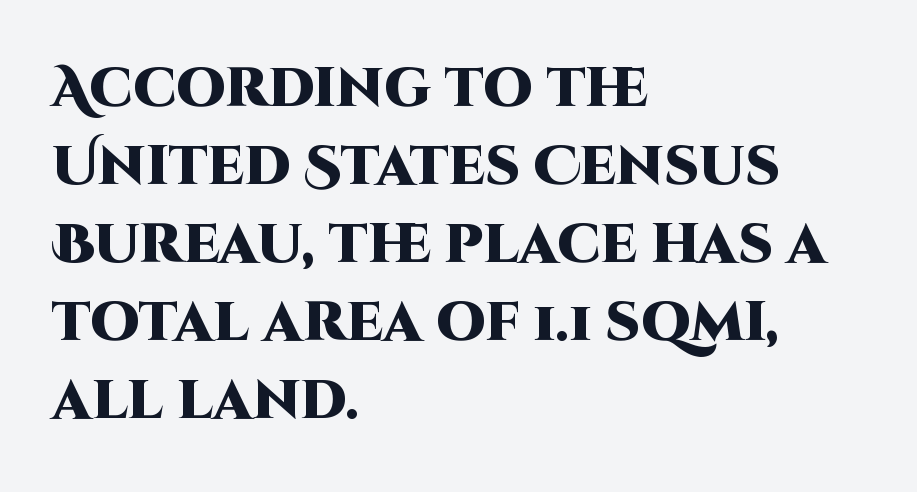
{"serif": "no", "italic": "no", "bold": "yes", "weight": "heavy", "width": "normal", "stroke_contrast": "high", "x_height": "large", "monospaced": "no", "underline": "no", "align": "left", "line_spacing": "normal", "line_spacing_ratio": 1.42, "letter_spacing": "normal", "letter_spacing_em": 0.0, "glyph_px": 55}
